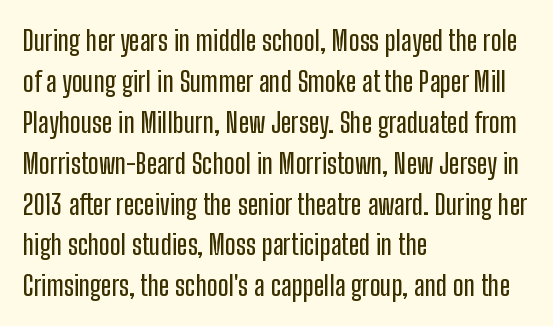
The image shows 28 px condensed sans-serif type, upright; set left-aligned, normal line spacing (1.46x), normal letter spacing, not underlined; low stroke contrast and a medium x-height.
